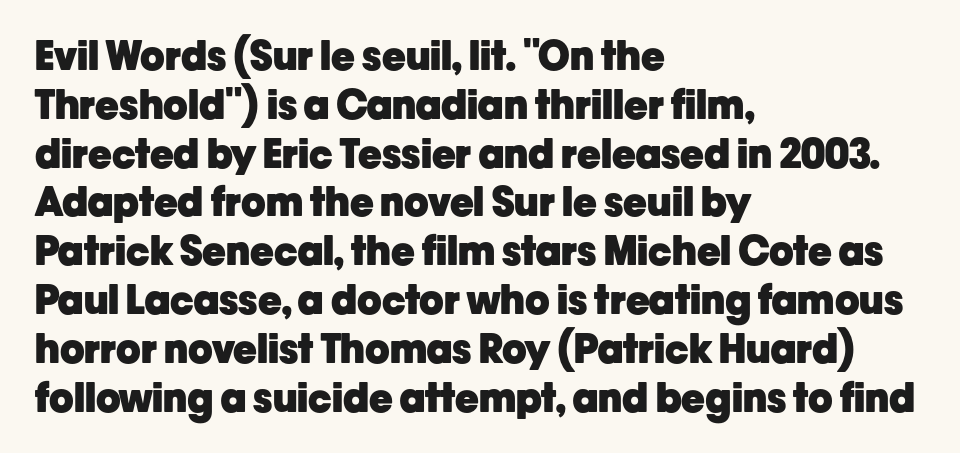
Q: Is the text bold? A: Yes.
Q: Is the text italic (slanted)? A: No, it is upright.
Q: Is the typeface a serif or a sans-serif typeface? A: Sans-serif.
Q: Is the text underlined? A: No.
Q: How is the paragraph aligned? A: Left-aligned.
Q: Is the spacing between letters normal or unusually wide? A: Normal.
Q: Width (condensed, normal, or wide)? A: Normal.
Q: Stroke contrast? A: Low.
Q: x-height? A: Medium.
Q: Monospaced? A: No.
